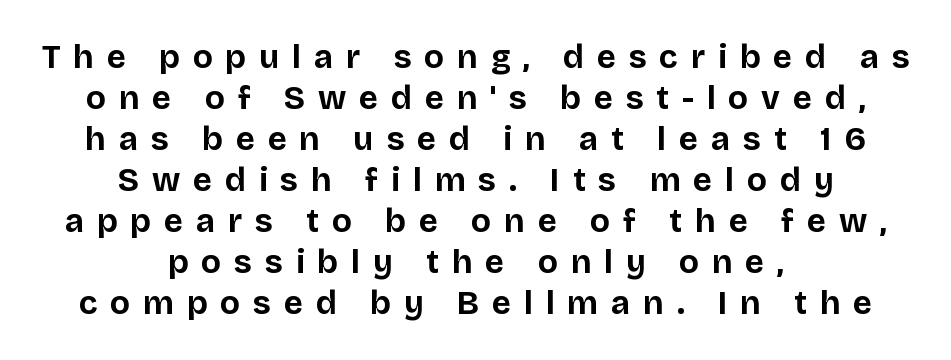
The image shows 33 px bold sans-serif type, upright; set centered, line spacing 1.24x, unusually wide letter spacing (+0.39 em), not underlined; low stroke contrast and a large x-height.
